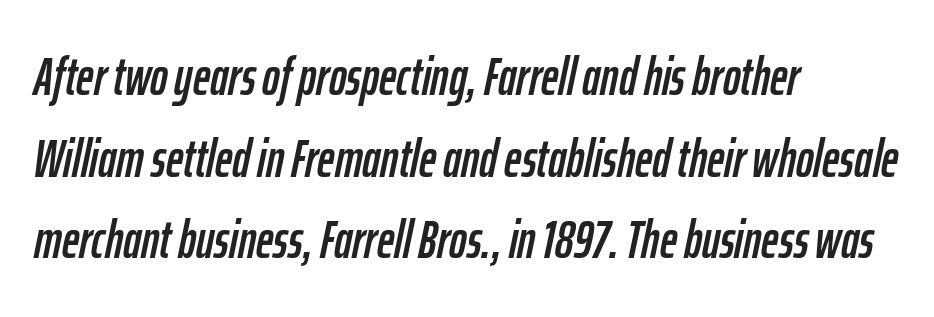
Q: Is the text italic (slanted)? A: Yes, it leans right by about 12 degrees.
Q: Is the text underlined? A: No.
Q: How is the paragraph aligned? A: Left-aligned.
Q: Is the spacing between letters normal or unusually wide? A: Normal.
Q: Is the spacing between lines tight, normal or loose? A: Normal.
Q: Width (condensed, normal, or wide)? A: Condensed.
Q: Stroke contrast? A: Low.
Q: x-height? A: Medium.
Q: Monospaced? A: No.
